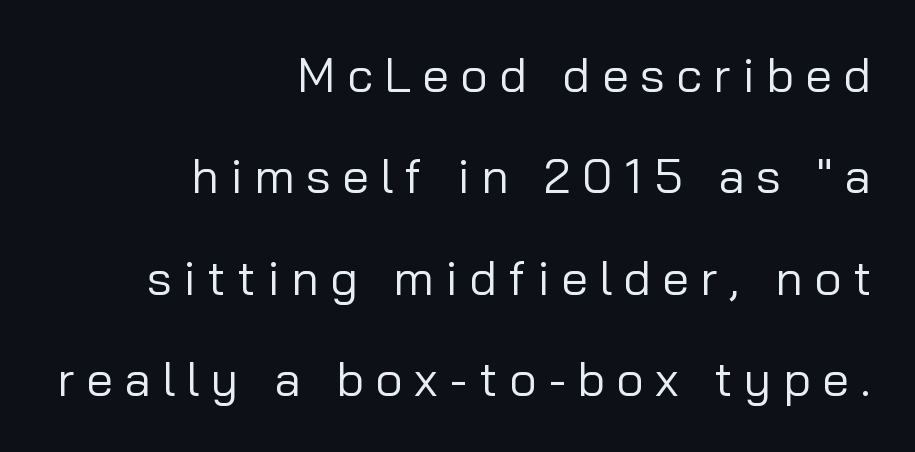
Q: Is the text bold? A: No.
Q: Is the text italic (slanted)? A: No, it is upright.
Q: Is the typeface a serif or a sans-serif typeface? A: Sans-serif.
Q: Is the text underlined? A: No.
Q: How is the paragraph aligned? A: Right-aligned.
Q: Is the spacing between letters normal or unusually wide? A: Unusually wide.
Q: Is the spacing between lines tight, normal or loose? A: Loose.
Q: Width (condensed, normal, or wide)? A: Normal.
Q: Stroke contrast? A: Low.
Q: x-height? A: Medium.
Q: Monospaced? A: No.
